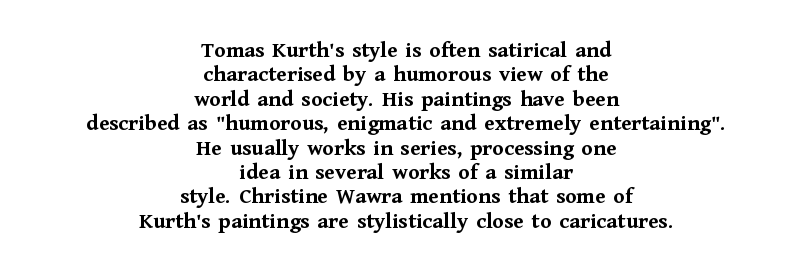
Q: Is the text bold? A: Yes.
Q: Is the text italic (slanted)? A: No, it is upright.
Q: Is the text underlined? A: No.
Q: How is the paragraph aligned? A: Centered.
Q: Is the spacing between letters normal or unusually wide? A: Normal.
Q: Is the spacing between lines tight, normal or loose? A: Tight.
